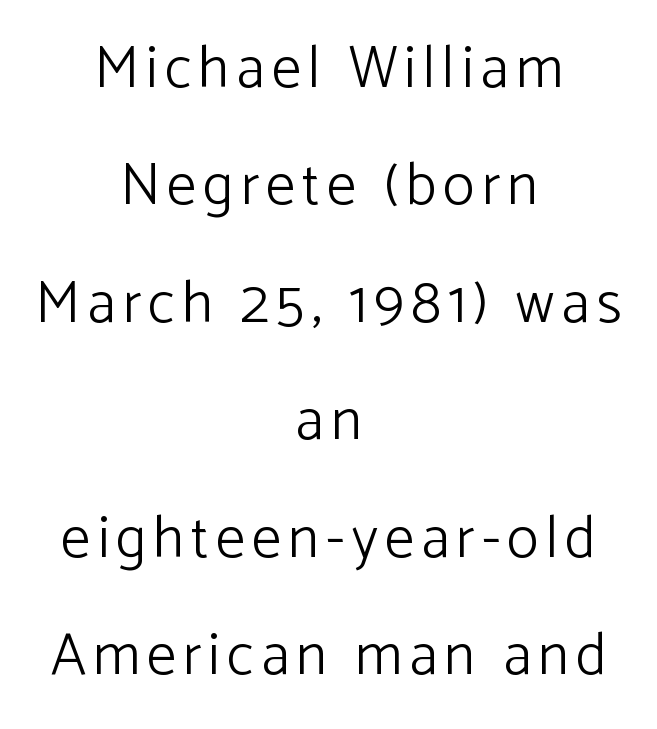
Q: Is the text bold? A: No.
Q: Is the text italic (slanted)? A: No, it is upright.
Q: Is the typeface a serif or a sans-serif typeface? A: Sans-serif.
Q: Is the text underlined? A: No.
Q: How is the paragraph aligned? A: Centered.
Q: Is the spacing between lines tight, normal or loose? A: Loose.
Q: Width (condensed, normal, or wide)? A: Normal.
Q: Stroke contrast? A: Low.
Q: x-height? A: Medium.
Q: Monospaced? A: No.
